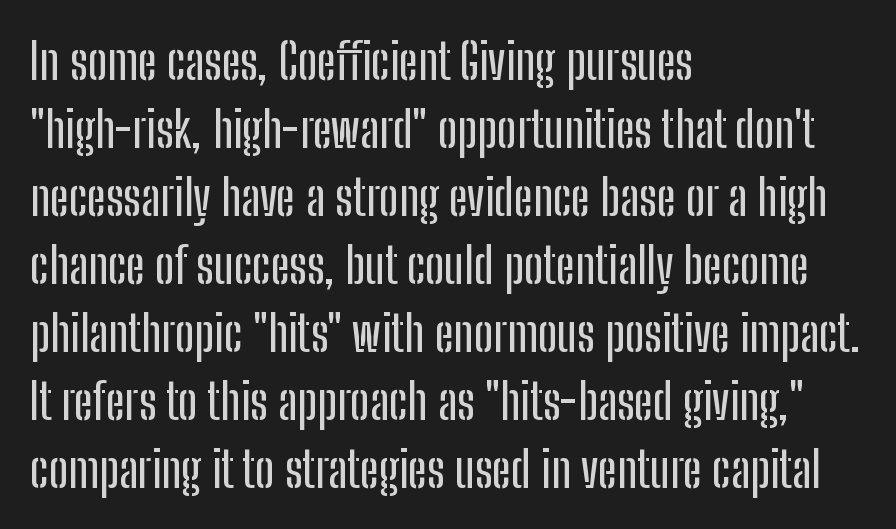
Just letters on the line, the space beneath them empty. If you drew a ruler down the left edge, every line would touch it. This is sans-serif lettering, the kind often seen on screens and signage. The passage shown has conventional tracking throughout. This block has exactly the height ordinary leading produces.
